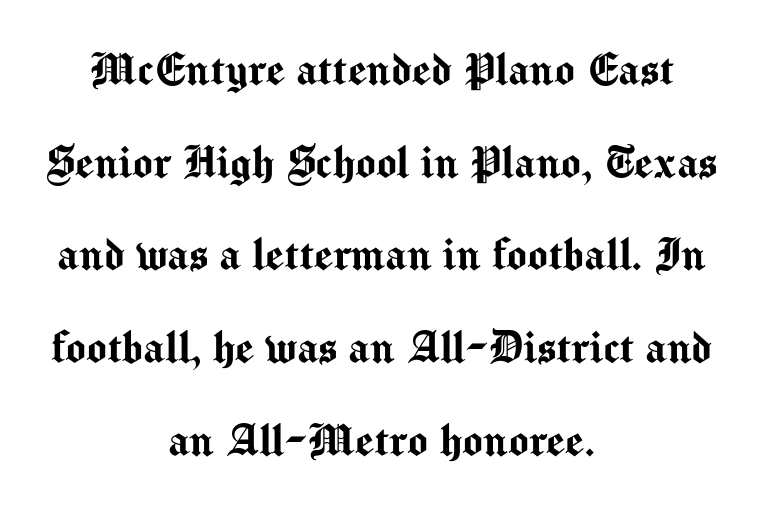
These lines keep a tight, regular rhythm from letter to letter. Descenders hang freely into open space. Here the designer chose a conventional face with non-uniform glyph widths. The lettering stays uniformly vertical, giving the passage a roman look. The passage is arranged like a title page — every line centered. Nothing sits at the stroke ends, so this counts as sans-serif.
